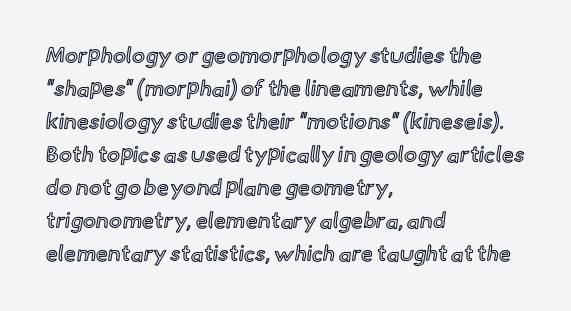
The image shows 22 px text type; set left-aligned, normal line spacing (1.5x), normal letter spacing, not underlined.
